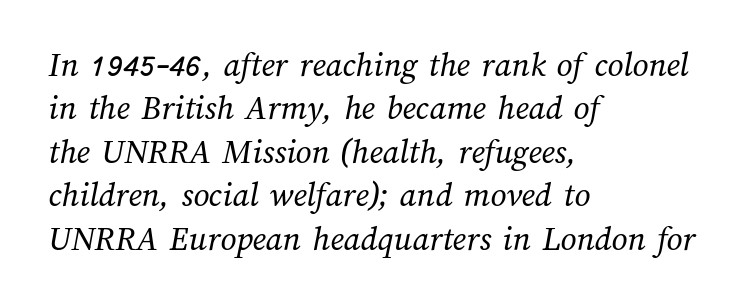
The image shows 35 px regular-weight type; set left-aligned, line spacing 1.24x, normal letter spacing, not underlined; medium stroke contrast and a medium x-height.
